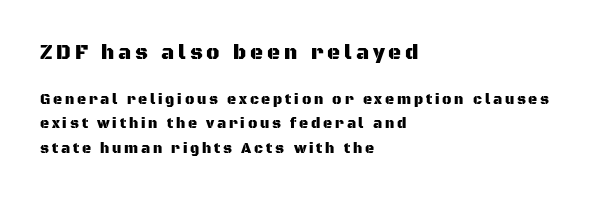
Q: Is the text italic (slanted)? A: No, it is upright.
Q: Is the text underlined? A: No.
Q: How is the paragraph aligned? A: Left-aligned.
Q: Is the spacing between letters normal or unusually wide? A: Unusually wide.
Q: Which block of text is set in a larger size, the first (top) or the second (bottom)? A: The first (top) one.
